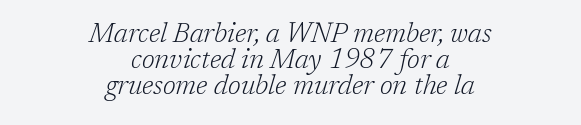
Every character sits at an angle, as italics do. Caption: multi-line text, centered on the measure. The passage shown has conventional tracking throughout. The passage shown is not bold in any degree.
